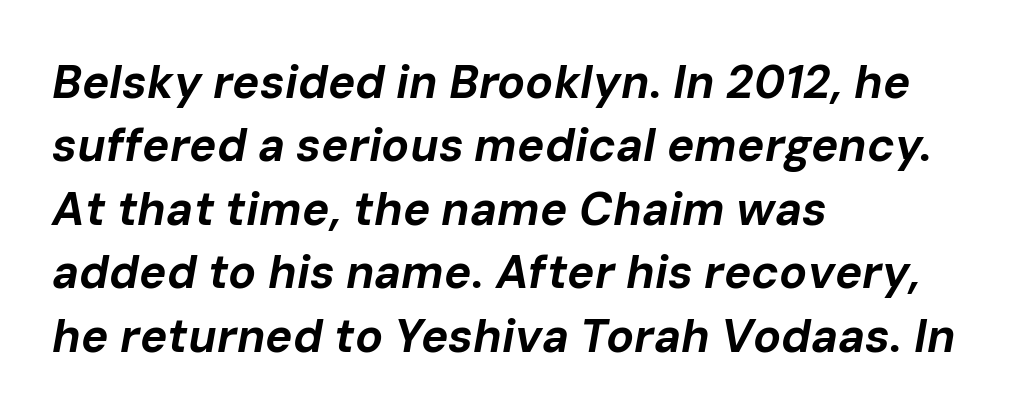
Q: Is the text bold? A: Yes.
Q: Is the text italic (slanted)? A: Yes, it leans right by about 10 degrees.
Q: Is the text underlined? A: No.
Q: How is the paragraph aligned? A: Left-aligned.
Q: Is the spacing between letters normal or unusually wide? A: Normal.
Q: Is the spacing between lines tight, normal or loose? A: Normal.
Q: Width (condensed, normal, or wide)? A: Normal.
Q: Stroke contrast? A: Low.
Q: x-height? A: Medium.
Q: Monospaced? A: No.
